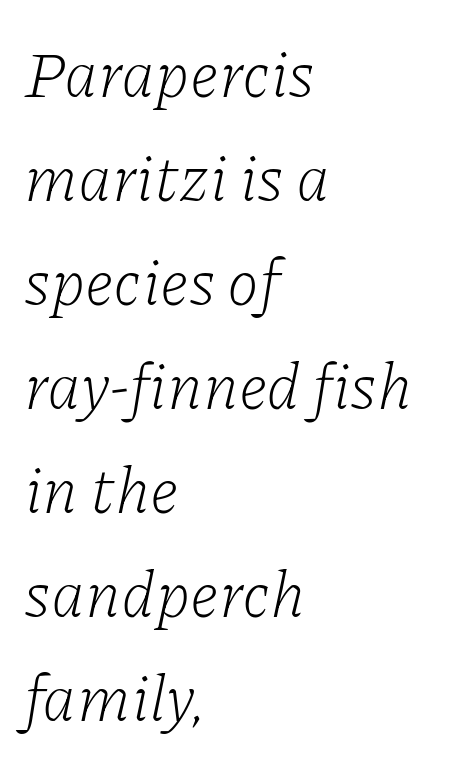
The image shows 65 px light serif type, italic (leaning right); set left-aligned, normal line spacing (1.6x), normal letter spacing, not underlined; low stroke contrast and a medium x-height.
